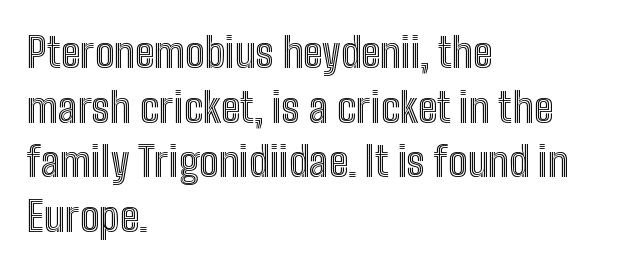
Q: Is the text italic (slanted)? A: No, it is upright.
Q: Is the text underlined? A: No.
Q: How is the paragraph aligned? A: Left-aligned.
Q: Is the spacing between letters normal or unusually wide? A: Normal.
Q: Is the spacing between lines tight, normal or loose? A: Normal.
Q: Width (condensed, normal, or wide)? A: Condensed.
Q: x-height? A: Medium.
Q: Monospaced? A: No.
